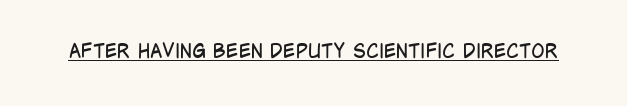
Between one letter and the next there's only the usual sliver of space. A roman cut, with each character standing at attention. The rendered words wear a rule along their underside. Heaviness? Minimal to ordinary, like unemphasized prose.
